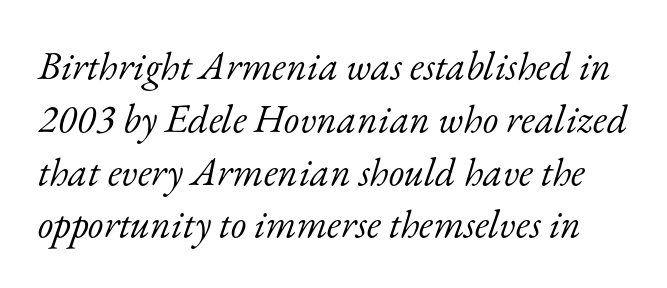
{"serif": "yes", "italic": "yes", "lean": "right", "slant_degrees": 17, "bold": "no", "weight": "light", "width": "normal", "stroke_contrast": "low", "x_height": "small", "monospaced": "no", "underline": "no", "line_spacing": "normal", "line_spacing_ratio": 1.32, "letter_spacing": "normal", "letter_spacing_em": 0.0, "glyph_px": 40}
